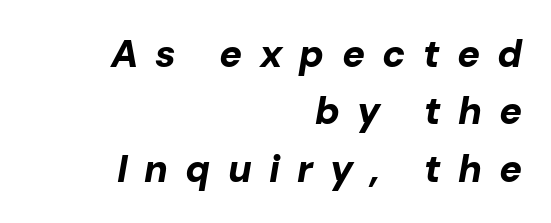
Q: Is the text bold? A: Yes.
Q: Is the text italic (slanted)? A: Yes, it leans right by about 10 degrees.
Q: Is the text underlined? A: No.
Q: How is the paragraph aligned? A: Right-aligned.
Q: Is the spacing between letters normal or unusually wide? A: Unusually wide.
Q: Is the spacing between lines tight, normal or loose? A: Normal.
Q: Width (condensed, normal, or wide)? A: Normal.
Q: Stroke contrast? A: Low.
Q: x-height? A: Medium.
Q: Monospaced? A: No.
